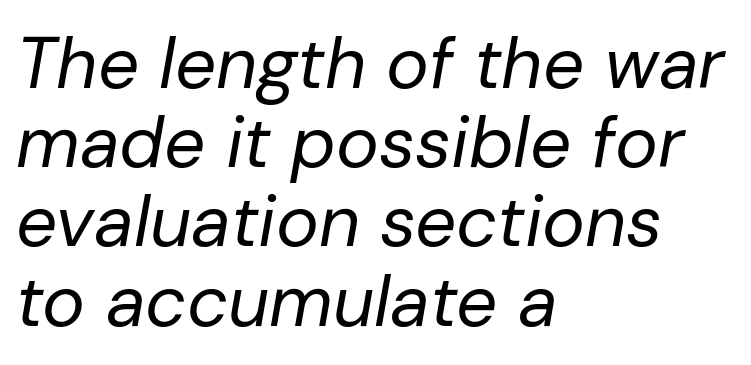
{"italic": "yes", "lean": "right", "slant_degrees": 10, "bold": "no", "weight": "regular", "width": "normal", "stroke_contrast": "low", "x_height": "medium", "monospaced": "no", "underline": "no", "align": "left", "line_spacing": "tight", "line_spacing_ratio": 1.1, "letter_spacing": "normal", "letter_spacing_em": 0.0, "glyph_px": 72}
